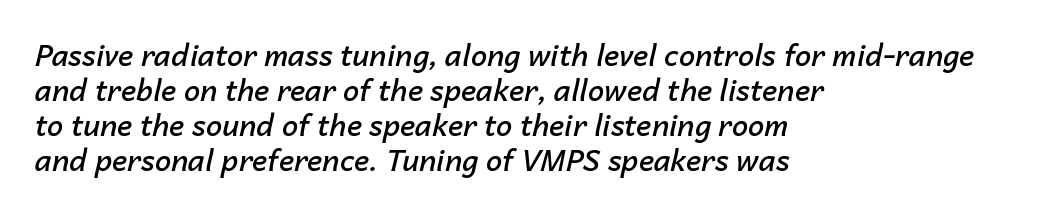
Here the glyphs are tracked normally, forming tight word shapes. Varying glyph widths throughout — classic text-font behaviour. The strip under each line holds only bare page. The compositor pushed each line to the left boundary. Italic: yes, the glyphs are oblique.
